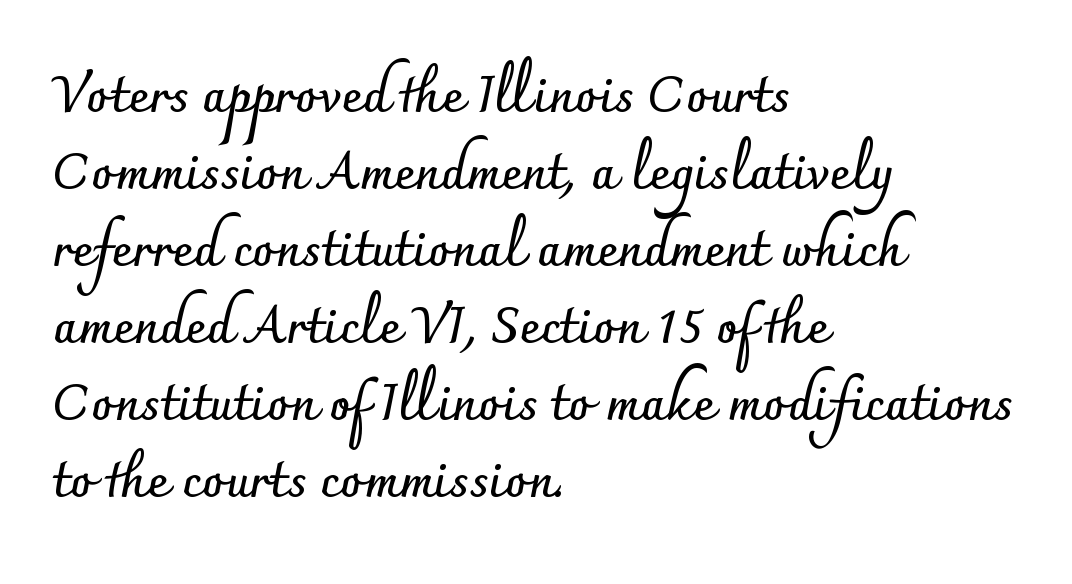
The image shows 50 px semibold sans-serif type; set left-aligned, normal line spacing (1.54x), normal letter spacing, not underlined; low stroke contrast and a small x-height.
